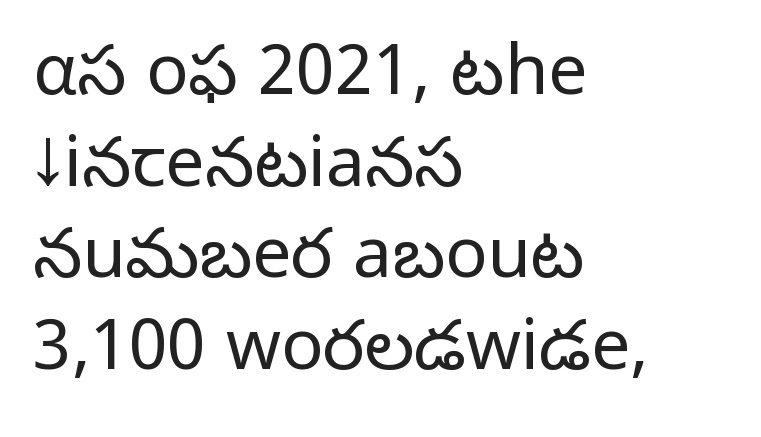
The image shows 70 px light sans-serif type, upright; set left-aligned, normal line spacing (1.31x), normal letter spacing, not underlined; low stroke contrast and a medium x-height.
